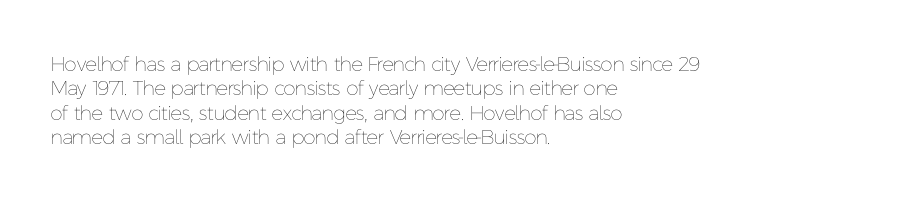
The image shows 20 px text type, upright; set left-aligned, line spacing 1.22x, normal letter spacing, not underlined.
